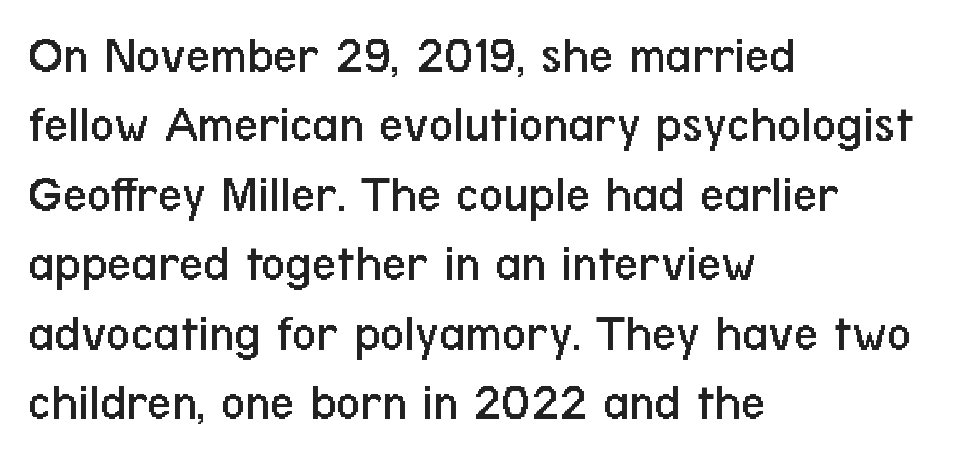
Q: Is the text bold? A: No.
Q: Is the text italic (slanted)? A: No, it is upright.
Q: Is the typeface a serif or a sans-serif typeface? A: Sans-serif.
Q: Is the text underlined? A: No.
Q: How is the paragraph aligned? A: Left-aligned.
Q: Is the spacing between letters normal or unusually wide? A: Normal.
Q: Is the spacing between lines tight, normal or loose? A: Normal.
Q: Width (condensed, normal, or wide)? A: Condensed.
Q: Stroke contrast? A: Low.
Q: x-height? A: Medium.
Q: Monospaced? A: No.
